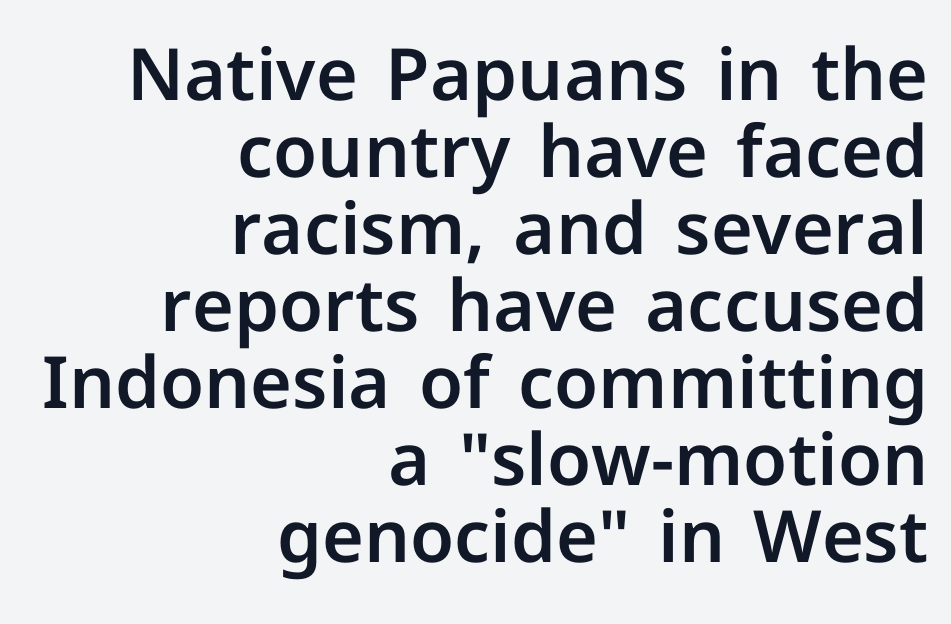
The image shows 72 px sans-serif type, upright; set right-aligned, tight line spacing (1.07x), normal letter spacing, not underlined; low stroke contrast and a medium x-height.
